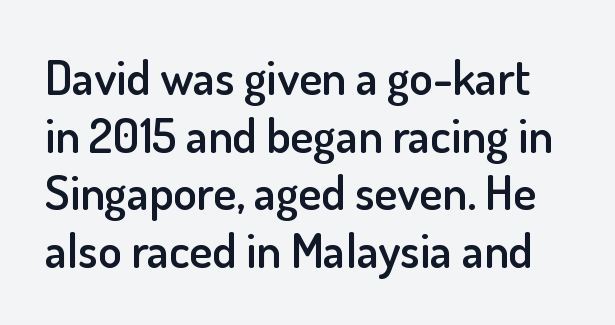
Q: Is the text bold? A: Semi-bold.
Q: Is the text italic (slanted)? A: No, it is upright.
Q: Is the typeface a serif or a sans-serif typeface? A: Sans-serif.
Q: Is the text underlined? A: No.
Q: Is the spacing between letters normal or unusually wide? A: Normal.
Q: Width (condensed, normal, or wide)? A: Normal.
Q: Stroke contrast? A: Low.
Q: x-height? A: Small.
Q: Monospaced? A: No.
